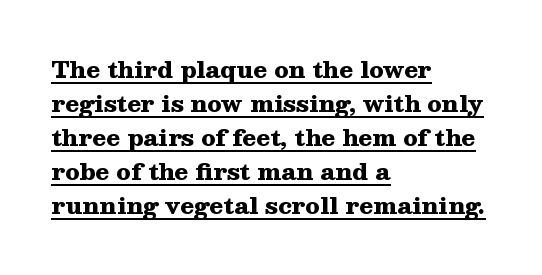
The image shows 23 px bold type, upright; set left-aligned, normal line spacing (1.48x), normal letter spacing, underlined.
